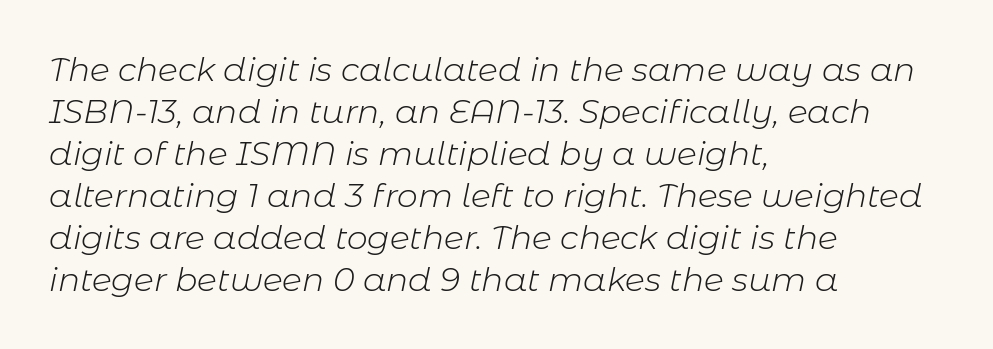
Q: Is the text bold? A: No.
Q: Is the text italic (slanted)? A: Yes, it leans right by about 11 degrees.
Q: Is the text underlined? A: No.
Q: How is the paragraph aligned? A: Left-aligned.
Q: Is the spacing between letters normal or unusually wide? A: Normal.
Q: Is the spacing between lines tight, normal or loose? A: Normal.
Q: Width (condensed, normal, or wide)? A: Normal.
Q: Stroke contrast? A: Low.
Q: x-height? A: Medium.
Q: Monospaced? A: No.
